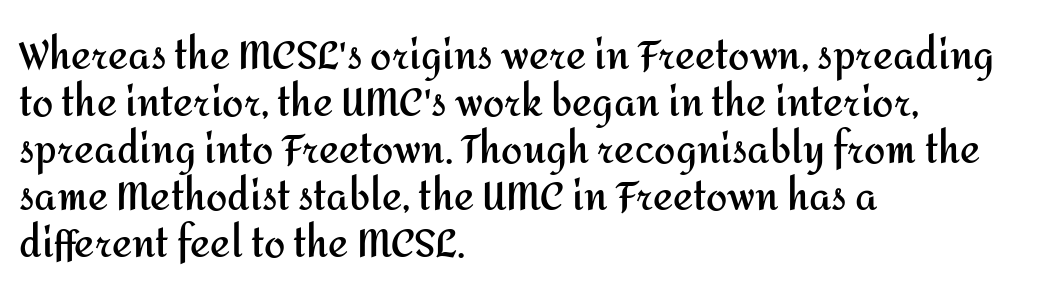
Q: Is the text bold? A: Yes.
Q: Is the text italic (slanted)? A: No, it is upright.
Q: Is the typeface a serif or a sans-serif typeface? A: Sans-serif.
Q: Is the text underlined? A: No.
Q: How is the paragraph aligned? A: Left-aligned.
Q: Is the spacing between letters normal or unusually wide? A: Normal.
Q: Width (condensed, normal, or wide)? A: Normal.
Q: Stroke contrast? A: Medium.
Q: x-height? A: Medium.
Q: Monospaced? A: No.
